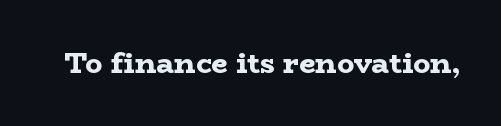
{"serif": "yes", "italic": "no", "bold": "yes", "weight": "bold", "width": "wide", "stroke_contrast": "low", "x_height": "medium", "monospaced": "no", "underline": "no", "letter_spacing": "normal", "letter_spacing_em": 0.0, "glyph_px": 29}
